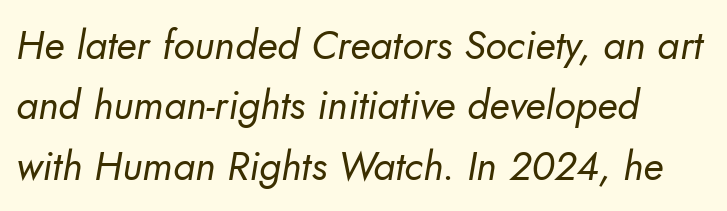
Q: Is the text bold? A: No.
Q: Is the typeface a serif or a sans-serif typeface? A: Sans-serif.
Q: Is the text underlined? A: No.
Q: How is the paragraph aligned? A: Left-aligned.
Q: Is the spacing between letters normal or unusually wide? A: Normal.
Q: Is the spacing between lines tight, normal or loose? A: Normal.
Q: Width (condensed, normal, or wide)? A: Normal.
Q: Stroke contrast? A: Low.
Q: x-height? A: Small.
Q: Monospaced? A: No.
